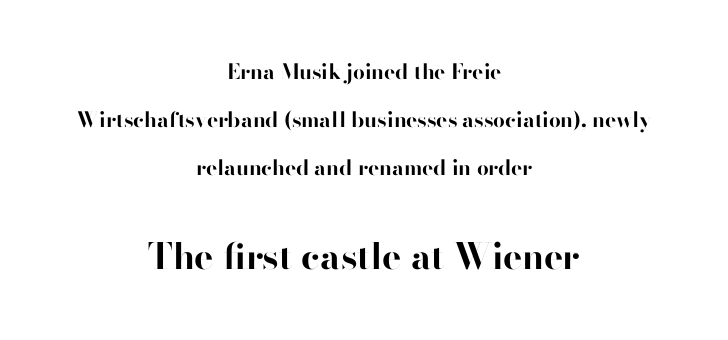
Q: Is the text bold? A: Yes.
Q: Is the text italic (slanted)? A: No, it is upright.
Q: Is the typeface a serif or a sans-serif typeface? A: Sans-serif.
Q: Is the text underlined? A: No.
Q: How is the paragraph aligned? A: Centered.
Q: Is the spacing between letters normal or unusually wide? A: Normal.
Q: Is the spacing between lines tight, normal or loose? A: Loose.
Q: Which block of text is set in a larger size, the first (top) or the second (bottom)? A: The second (bottom) one.
Q: Width (condensed, normal, or wide)? A: Normal.
Q: Stroke contrast? A: High.
Q: x-height? A: Small.
Q: Monospaced? A: No.
